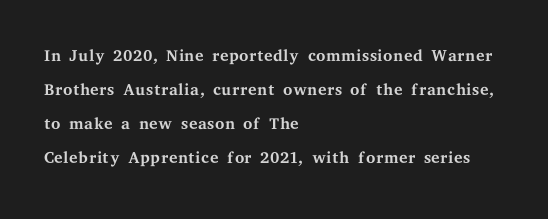
Q: Is the text bold? A: No.
Q: Is the text italic (slanted)? A: No, it is upright.
Q: Is the text underlined? A: No.
Q: How is the paragraph aligned? A: Left-aligned.
Q: Is the spacing between letters normal or unusually wide? A: Normal.
Q: Is the spacing between lines tight, normal or loose? A: Normal.
